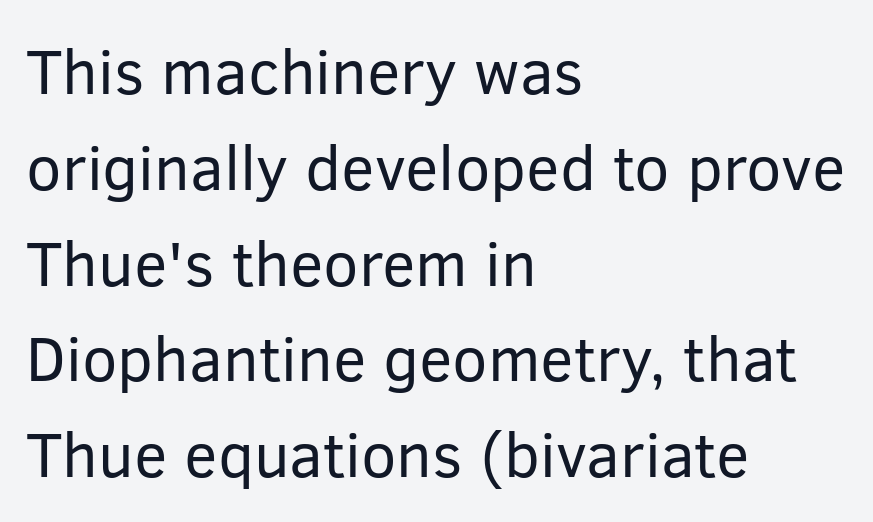
The words here are not underlined. The characters display no serif detailing; their extremities are plain. The letterforms sit shoulder to shoulder at normal distance. This sample has the flowing, uneven cadence of proportional lettering. The lettering holds an erect, upright posture throughout. The characters are drawn with everyday or finer stroke widths.
